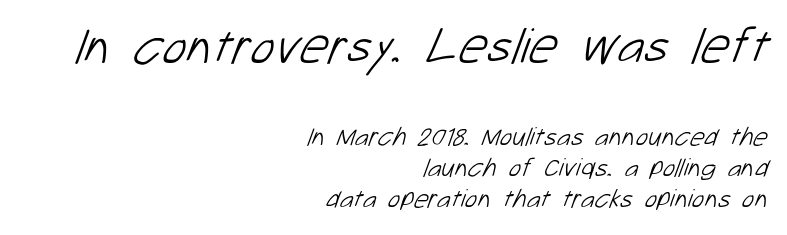
The glyphs in this specimen are sans serif. Line ends are locked; line starts wander. Lines of text with bare space underneath. Standard letterfit; no display-style spreading of the glyphs. The designer gave the opening block more size than the closing block.
